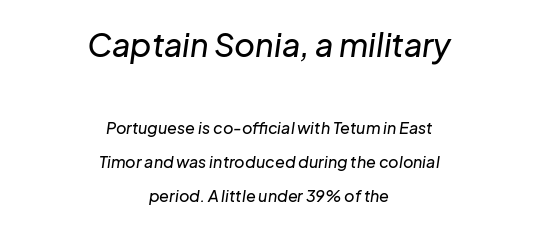
{"italic": "yes", "lean": "right", "slant_degrees": 8, "width": "normal", "stroke_contrast": "low", "x_height": "medium", "monospaced": "no", "underline": "no", "align": "center", "line_spacing": "loose", "line_spacing_ratio": 2.11, "letter_spacing": "normal", "letter_spacing_em": 0.0, "larger_block": "first", "size_ratio": 2.0, "glyph_px": 32}
